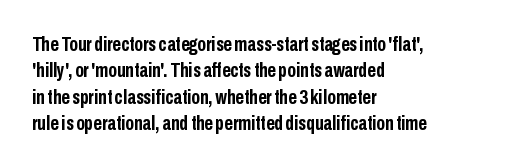
What weight is shown? A full bold with thick strokes. The lettering holds an erect, upright posture throughout. Plain, unruled lines of type. The rendering keeps characters at their native spacing. Leading: standard.
